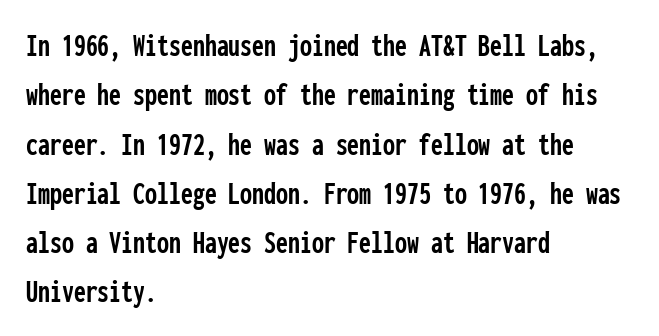
{"serif": "no", "italic": "no", "width": "condensed", "stroke_contrast": "low", "x_height": "medium", "monospaced": "yes", "underline": "no", "align": "left", "line_spacing": "normal", "line_spacing_ratio": 1.45, "letter_spacing": "normal", "letter_spacing_em": 0.0, "glyph_px": 34}
